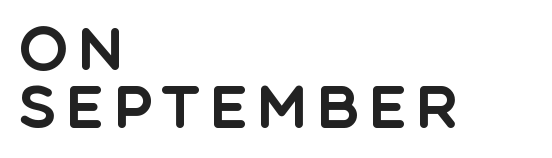
Vertical spacing — tight. Here the designer chose a conventional face with non-uniform glyph widths. Do the letters lean? They stand straight. The typeface chosen for these lines omits serifs.
